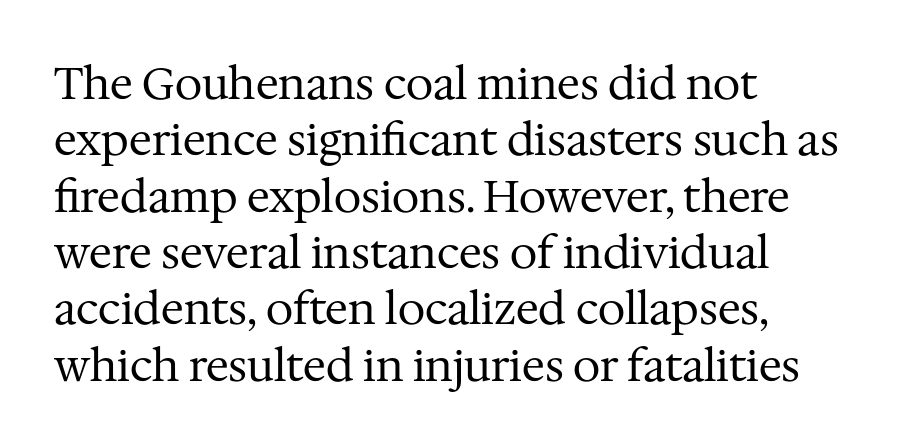
{"serif": "yes", "italic": "no", "bold": "no", "weight": "regular", "width": "normal", "stroke_contrast": "medium", "x_height": "medium", "monospaced": "no", "underline": "no", "align": "left", "line_spacing": "normal", "line_spacing_ratio": 1.28, "letter_spacing": "normal", "letter_spacing_em": 0.0, "glyph_px": 44}
